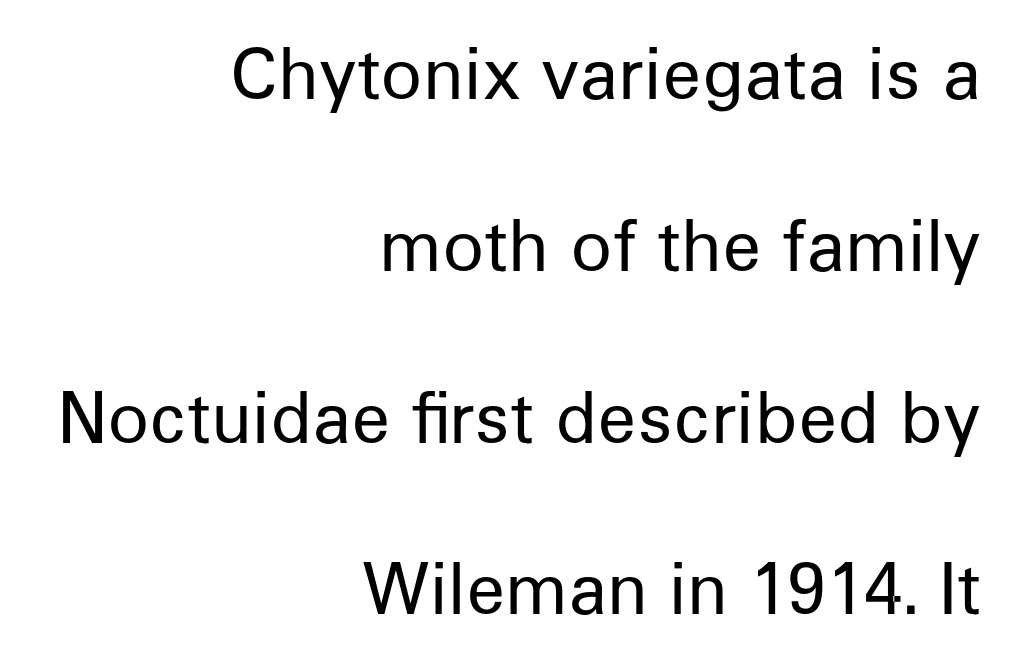
If you drew a line through each stem, it would be perfectly vertical. In terms of leading, this rendering errs on the spacious side. Does extra space separate the letters? No, they use regular spacing. A bare baseline throughout the passage.
